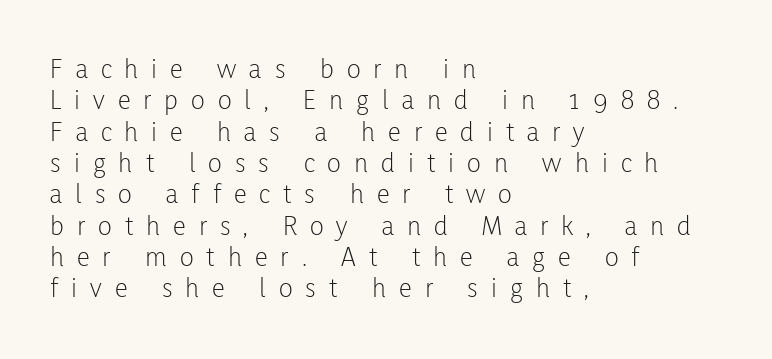
The image shows 29 px light, condensed sans-serif type, upright; set left-aligned, tight line spacing (1.08x), unusually wide letter spacing (+0.45 em), not underlined; low stroke contrast and a medium x-height.
